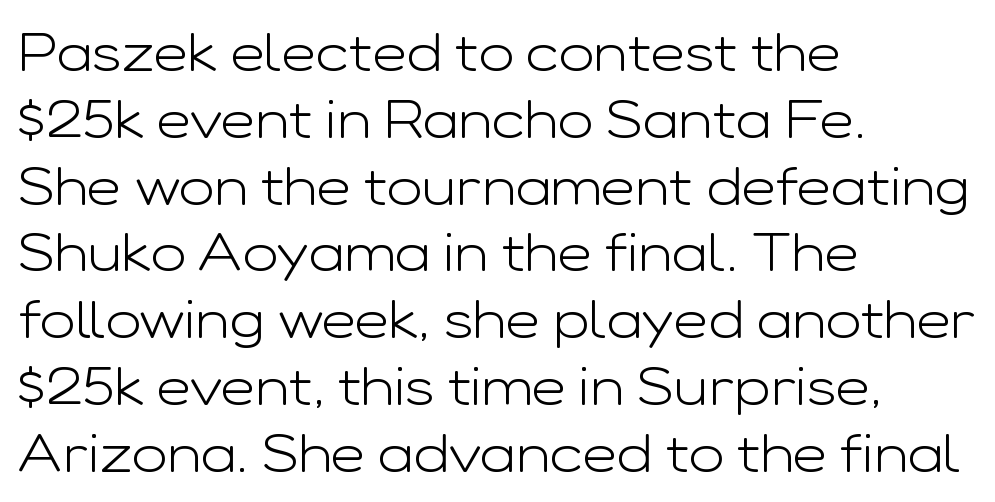
{"serif": "no", "italic": "no", "bold": "no", "weight": "light", "width": "wide", "stroke_contrast": "low", "x_height": "medium", "monospaced": "no", "underline": "no", "align": "left", "line_spacing": "normal", "line_spacing_ratio": 1.26, "letter_spacing": "normal", "letter_spacing_em": 0.0, "glyph_px": 53}
